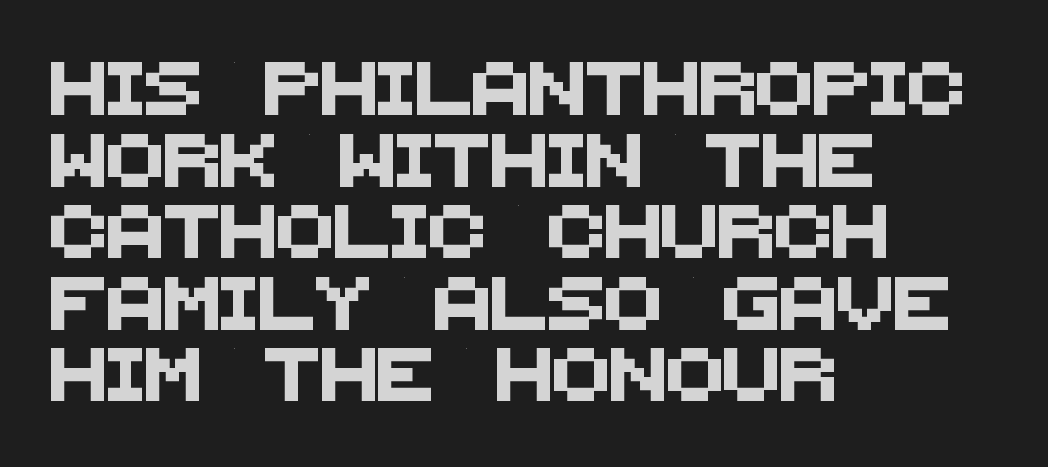
Decoration check: the copy has no underline. The vertical gap from one line to the next is medium. How are the letters spaced? Ordinarily, with no added tracking. A classic flush-left, rag-right setting is used for this passage. Nope, no serifs anywhere on these letters. The rendering uses natural spacing where letterforms have individual widths.
